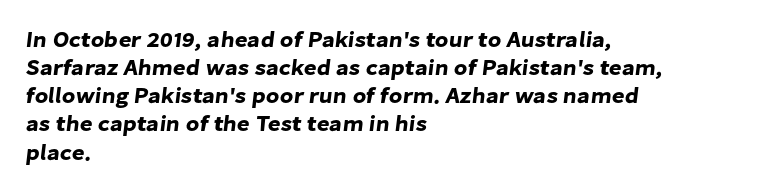
Q: Is the text underlined? A: No.
Q: How is the paragraph aligned? A: Left-aligned.
Q: Is the spacing between letters normal or unusually wide? A: Normal.
Q: Is the spacing between lines tight, normal or loose? A: Normal.
